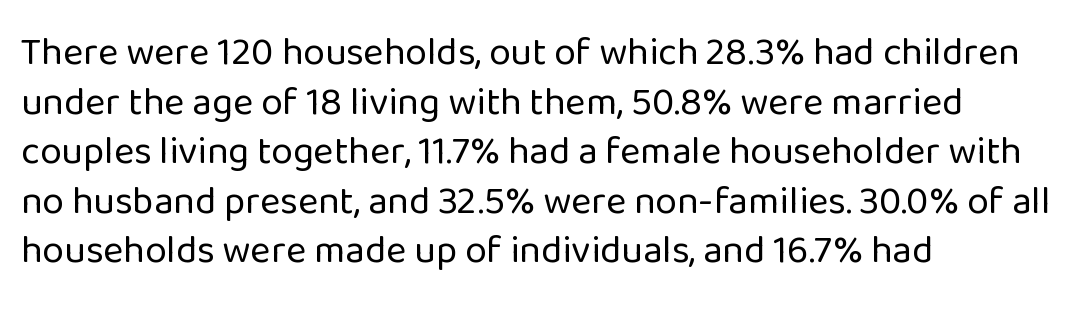
Q: Is the text bold? A: No.
Q: Is the text italic (slanted)? A: No, it is upright.
Q: Is the typeface a serif or a sans-serif typeface? A: Sans-serif.
Q: Is the text underlined? A: No.
Q: How is the paragraph aligned? A: Left-aligned.
Q: Is the spacing between letters normal or unusually wide? A: Normal.
Q: Is the spacing between lines tight, normal or loose? A: Normal.
Q: Width (condensed, normal, or wide)? A: Normal.
Q: Stroke contrast? A: Low.
Q: x-height? A: Medium.
Q: Monospaced? A: No.
